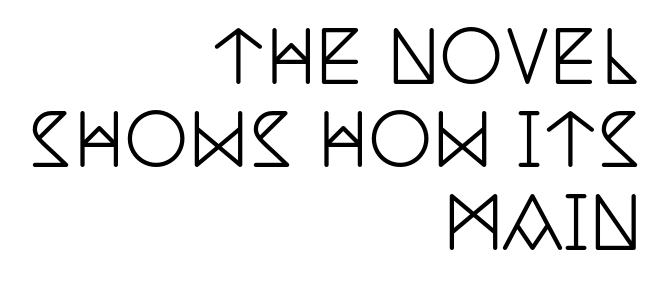
Check under the words: just untouched page. The letterforms sit shoulder to shoulder at normal distance. Character widths vary here, with narrow letters taking less room than wide ones. Posture: vertical. Note: serifs present on the glyphs. Every row of glyphs terminates at an identical x-position on the right.
